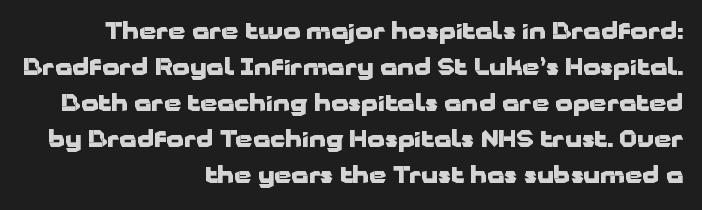
Which margin do the lines hug? The right one — the left edge is uneven. The lettering stays uniformly vertical, giving the passage a roman look. Rule under the text: the space is simply empty. Its strokes are broad and dark, the hallmark of bold type. Vertically, the passage feels balanced, rows spaced as you'd expect. Nobody touched the tracking dial on this one.
